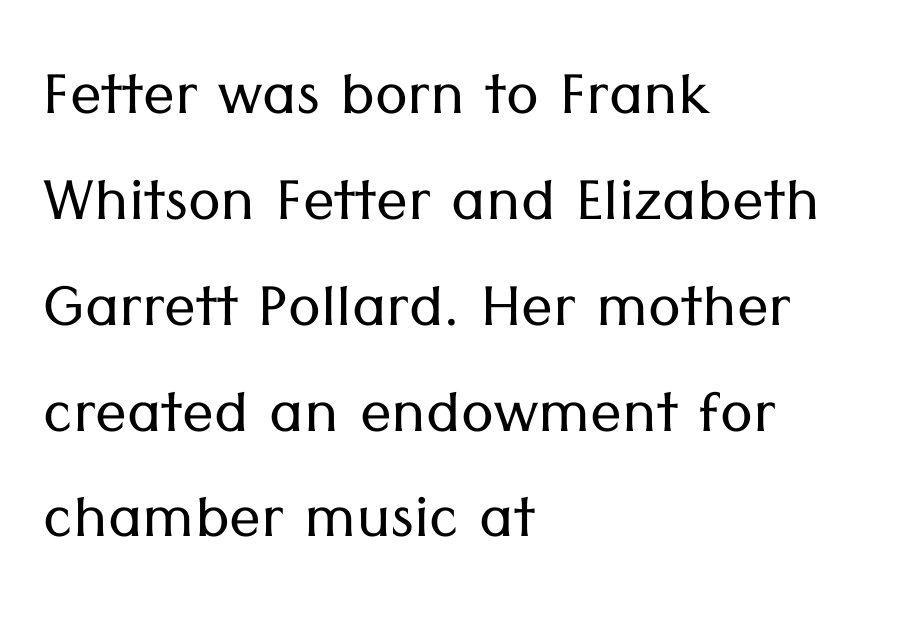
Q: Is the text bold? A: No.
Q: Is the text italic (slanted)? A: No, it is upright.
Q: Is the typeface a serif or a sans-serif typeface? A: Sans-serif.
Q: Is the text underlined? A: No.
Q: How is the paragraph aligned? A: Left-aligned.
Q: Is the spacing between letters normal or unusually wide? A: Normal.
Q: Is the spacing between lines tight, normal or loose? A: Normal.
Q: Width (condensed, normal, or wide)? A: Normal.
Q: Stroke contrast? A: Low.
Q: x-height? A: Medium.
Q: Monospaced? A: No.
